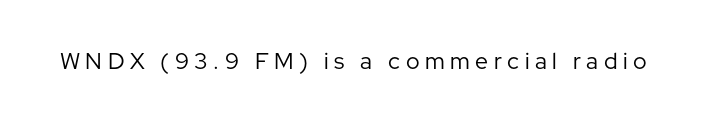
Q: Is the text bold? A: No.
Q: Is the text italic (slanted)? A: No, it is upright.
Q: Is the text underlined? A: No.
Q: Is the spacing between letters normal or unusually wide? A: Unusually wide.
